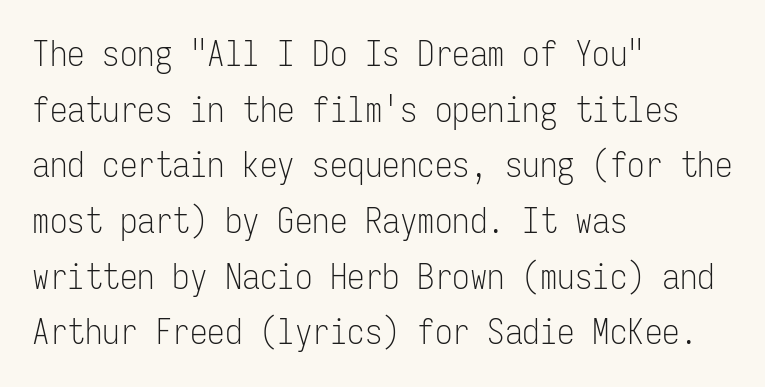
The image shows 35 px light, condensed sans-serif type, upright, monospaced; set left-aligned, normal line spacing (1.59x), normal letter spacing, not underlined; low stroke contrast and a medium x-height.
